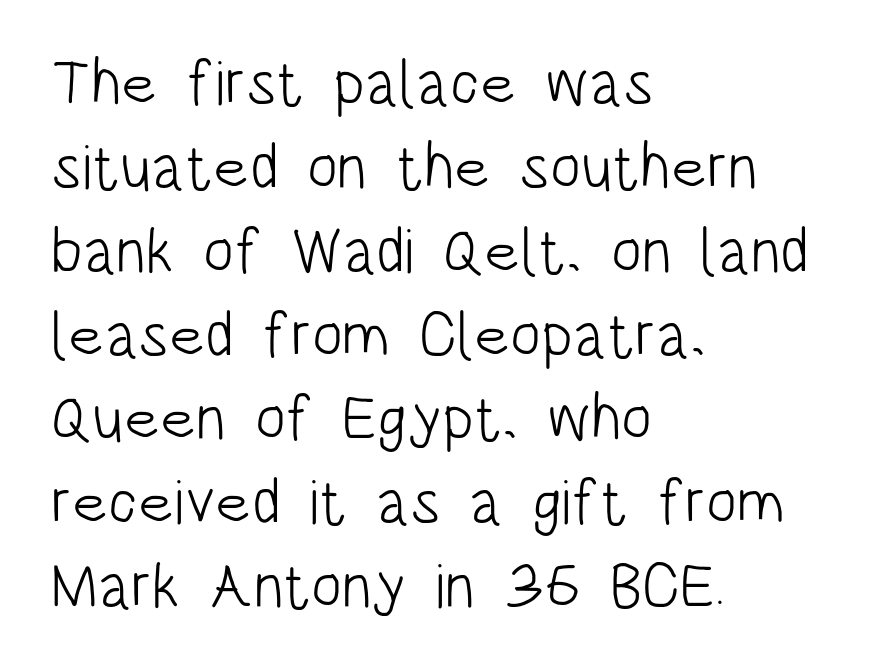
Q: Is the text bold? A: No.
Q: Is the text italic (slanted)? A: No, it is upright.
Q: Is the typeface a serif or a sans-serif typeface? A: Sans-serif.
Q: Is the text underlined? A: No.
Q: How is the paragraph aligned? A: Left-aligned.
Q: Is the spacing between letters normal or unusually wide? A: Normal.
Q: Is the spacing between lines tight, normal or loose? A: Normal.
Q: Width (condensed, normal, or wide)? A: Condensed.
Q: Stroke contrast? A: Low.
Q: x-height? A: Large.
Q: Monospaced? A: No.
